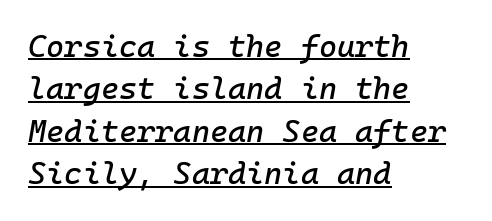
The image shows 31 px text type, italic (leaning right), monospaced; set left-aligned, normal line spacing (1.37x), normal letter spacing, underlined; low stroke contrast and a medium x-height.
